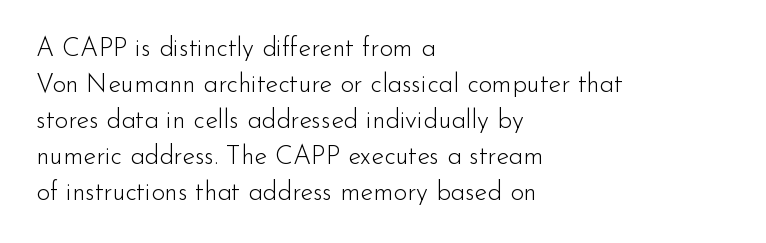
The image shows 26 px text type, upright; set left-aligned, normal line spacing (1.38x), normal letter spacing, not underlined.
